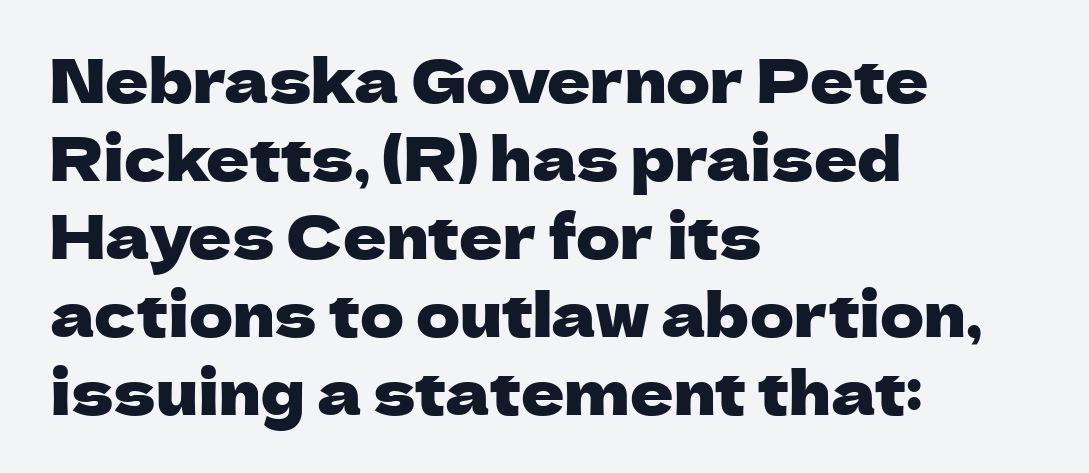
The image shows 60 px sans-serif type, upright; set left-aligned, normal line spacing (1.3x), normal letter spacing, not underlined; low stroke contrast and a medium x-height.
